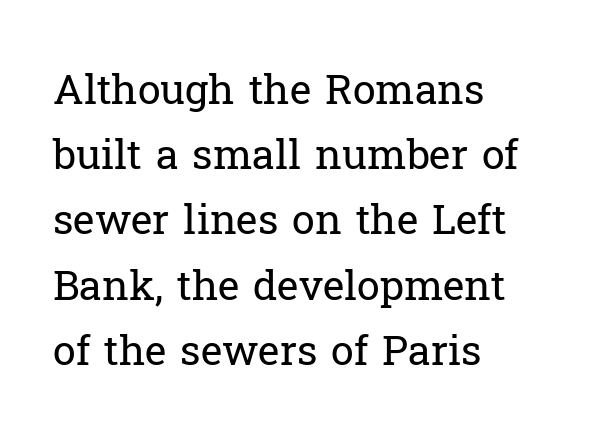
Does the leading feel generous? No, just average. Here the glyphs are tracked normally, forming tight word shapes. Proportional: the letters do not fall into vertical columns. Serifs: yes, visible at the terminals of the letterforms. A typesetter would mark this as roman, not italic.
